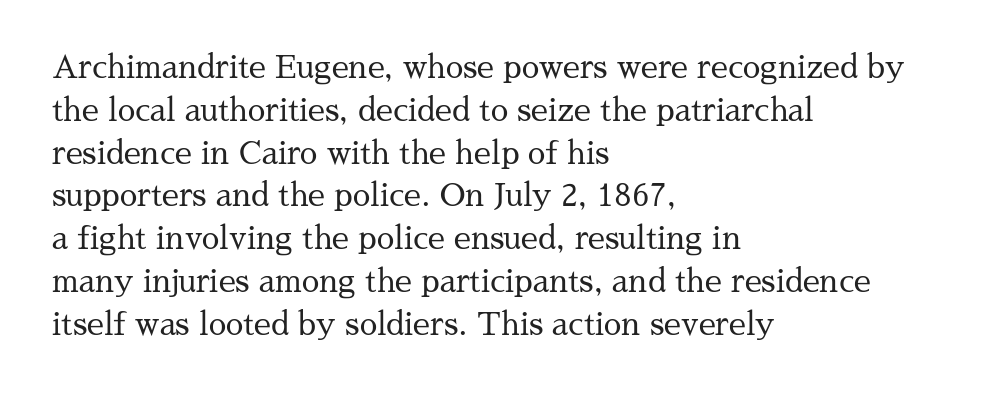
Q: Is the text bold? A: No.
Q: Is the text italic (slanted)? A: No, it is upright.
Q: Is the typeface a serif or a sans-serif typeface? A: Serif.
Q: Is the text underlined? A: No.
Q: How is the paragraph aligned? A: Left-aligned.
Q: Is the spacing between letters normal or unusually wide? A: Normal.
Q: Is the spacing between lines tight, normal or loose? A: Normal.
Q: Width (condensed, normal, or wide)? A: Normal.
Q: Stroke contrast? A: Medium.
Q: x-height? A: Medium.
Q: Monospaced? A: No.
